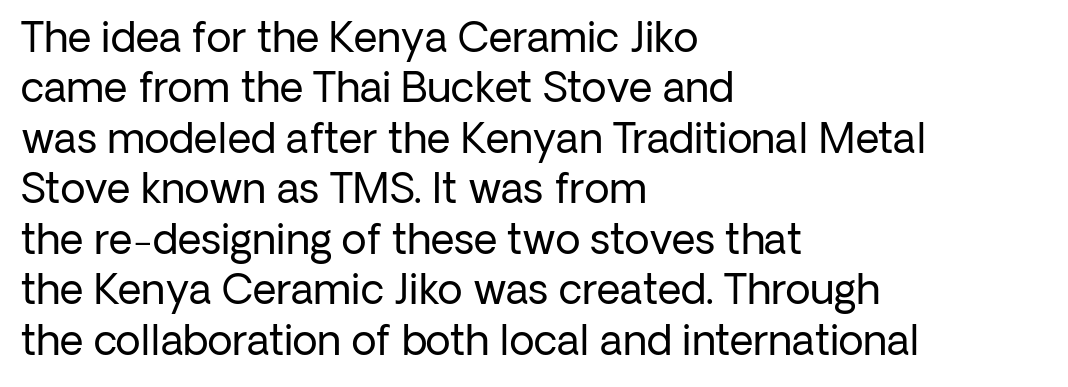
The image shows 41 px regular-weight sans-serif type, upright; set left-aligned, line spacing 1.23x, normal letter spacing, not underlined; low stroke contrast and a medium x-height.
